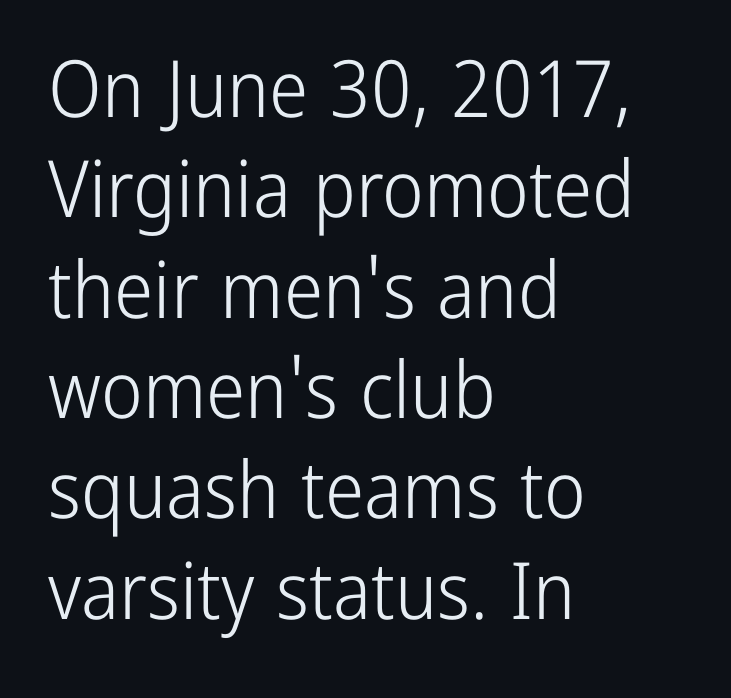
The image shows 79 px light, condensed sans-serif type, upright; set left-aligned, normal line spacing (1.27x), normal letter spacing, not underlined; low stroke contrast and a medium x-height.
